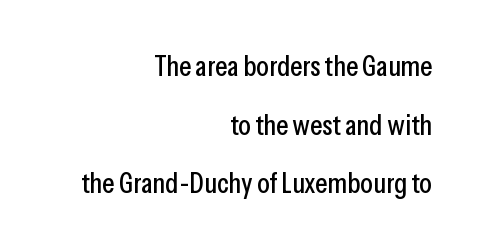
{"serif": "no", "italic": "no", "width": "condensed", "stroke_contrast": "low", "x_height": "medium", "monospaced": "no", "underline": "no", "align": "right", "line_spacing": "loose", "line_spacing_ratio": 2.02, "letter_spacing": "normal", "letter_spacing_em": 0.0, "glyph_px": 29}
